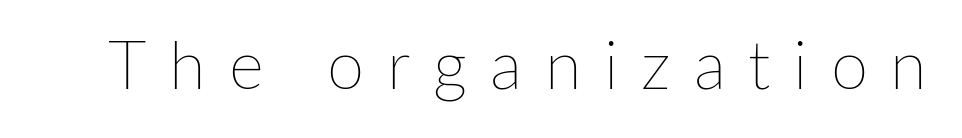
{"italic": "no", "bold": "no", "weight": "thin", "width": "normal", "stroke_contrast": "low", "x_height": "medium", "monospaced": "no", "underline": "no", "letter_spacing": "wide", "letter_spacing_em": 0.34, "glyph_px": 67}
